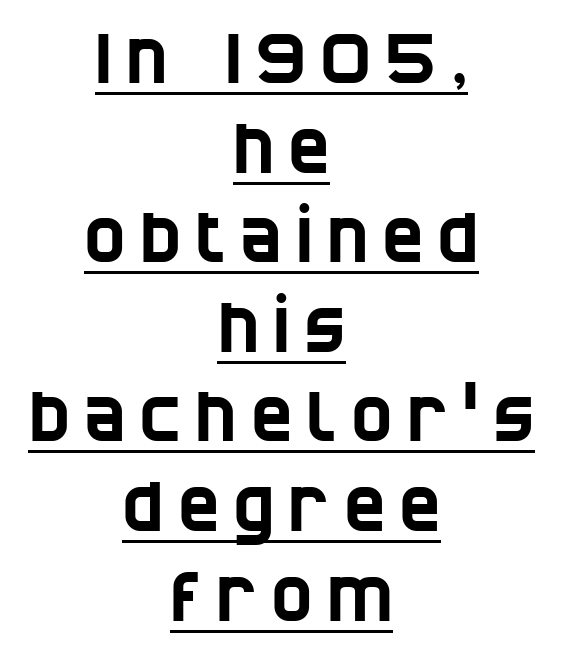
Q: Is the typeface a serif or a sans-serif typeface? A: Sans-serif.
Q: Is the text underlined? A: Yes.
Q: How is the paragraph aligned? A: Centered.
Q: Is the spacing between letters normal or unusually wide? A: Unusually wide.
Q: Is the spacing between lines tight, normal or loose? A: Normal.
Q: Width (condensed, normal, or wide)? A: Condensed.
Q: Stroke contrast? A: Low.
Q: x-height? A: Large.
Q: Monospaced? A: No.
